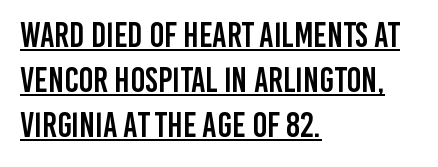
The image shows 35 px condensed sans-serif type, upright; set left-aligned, normal line spacing (1.29x), normal letter spacing, underlined; low stroke contrast and a large x-height.
